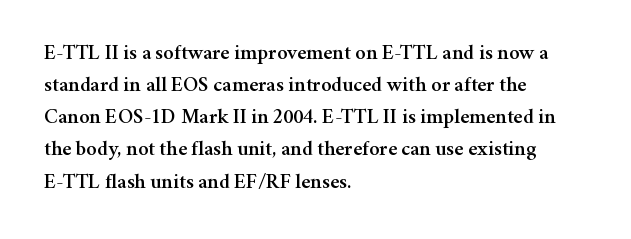
Layout note: lines flush left. The string is rendered with underlining switched off. The line texture is even and compact thanks to regular tracking. A roman cut, with each character standing at attention. The space between consecutive lines is moderate.
